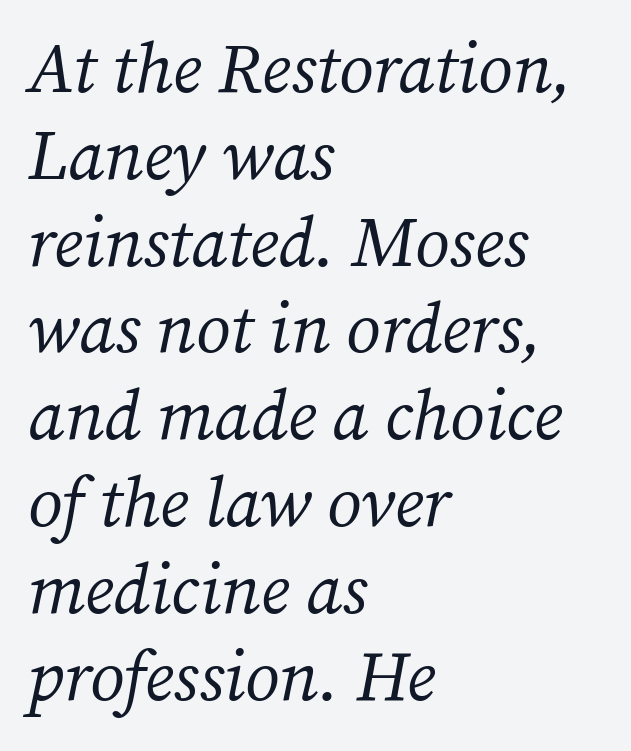
The image shows 70 px regular-weight serif type, italic (leaning right); set left-aligned, line spacing 1.24x, normal letter spacing, not underlined; medium stroke contrast and a medium x-height.
